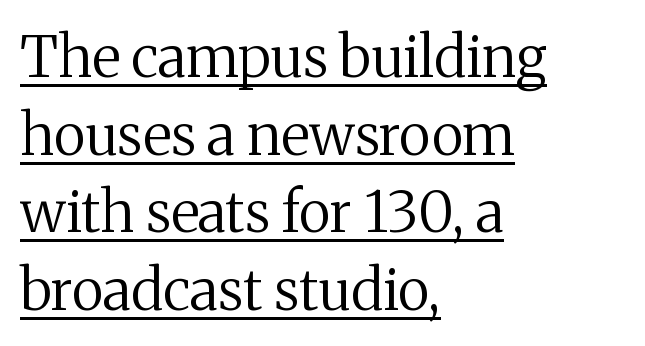
{"serif": "yes", "italic": "no", "bold": "no", "weight": "regular", "width": "normal", "stroke_contrast": "medium", "x_height": "medium", "monospaced": "no", "underline": "yes", "align": "left", "line_spacing": "normal", "line_spacing_ratio": 1.36, "letter_spacing": "normal", "letter_spacing_em": 0.0, "glyph_px": 57}
